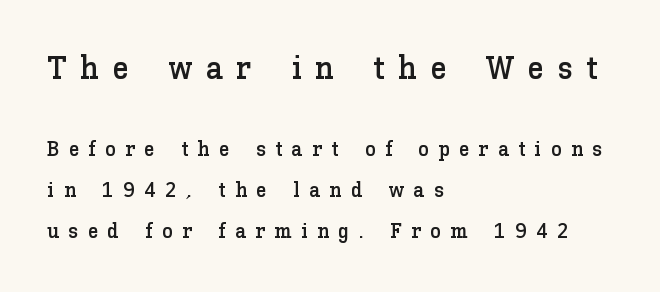
The typesetter chose a ragged-right arrangement here. Nope, not italic — everything's standing straight. Type size steps down from the first block to the second. This rendering widens character spacing well past its baseline value.
